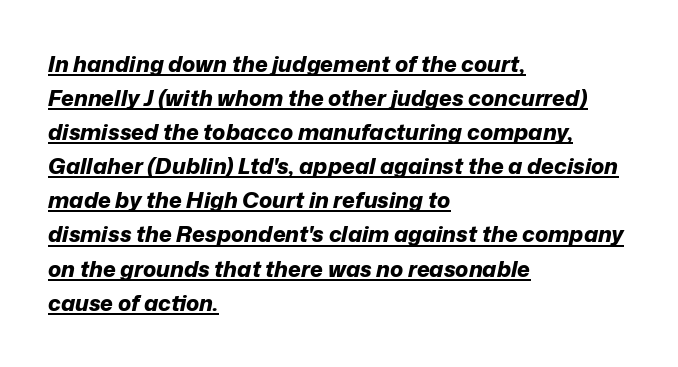
{"italic": "yes", "lean": "right", "slant_degrees": 12, "bold": "yes", "underline": "yes", "align": "left", "line_spacing": "normal", "line_spacing_ratio": 1.55, "letter_spacing": "normal", "letter_spacing_em": 0.0, "glyph_px": 22}
